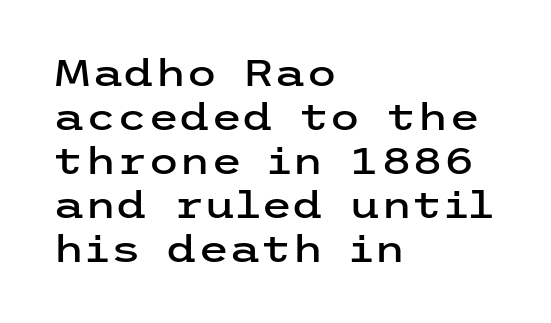
Q: Is the text italic (slanted)? A: No, it is upright.
Q: Is the typeface a serif or a sans-serif typeface? A: Sans-serif.
Q: Is the text underlined? A: No.
Q: How is the paragraph aligned? A: Left-aligned.
Q: Is the spacing between letters normal or unusually wide? A: Normal.
Q: Width (condensed, normal, or wide)? A: Wide.
Q: Stroke contrast? A: Low.
Q: x-height? A: Medium.
